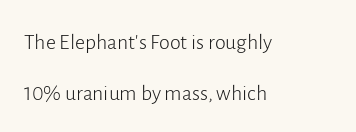
The image shows 22 px text type, upright; set left-aligned, loose line spacing (2.33x), normal letter spacing, not underlined.
